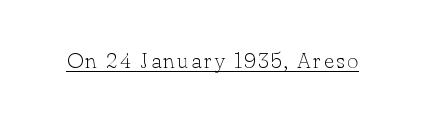
This sample uses an upright cut, with every glyph sitting square on the baseline. The face used here appears with an underline applied. Is the stroke heavy? The answer is a plain regular-or-lighter.
